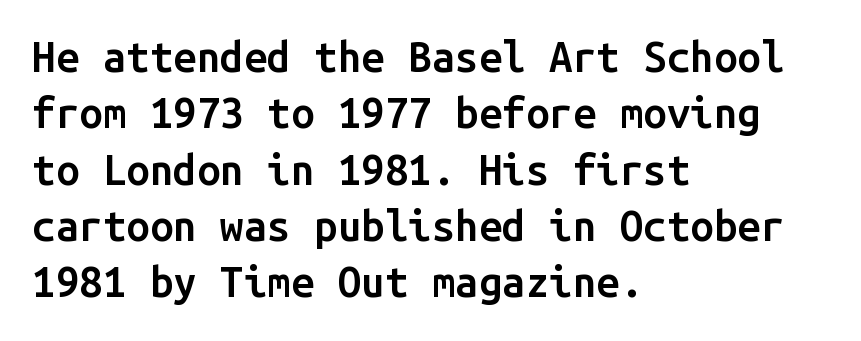
The image shows 42 px semibold sans-serif type, upright, monospaced; set left-aligned, normal line spacing (1.34x), normal letter spacing, not underlined; low stroke contrast and a medium x-height.
